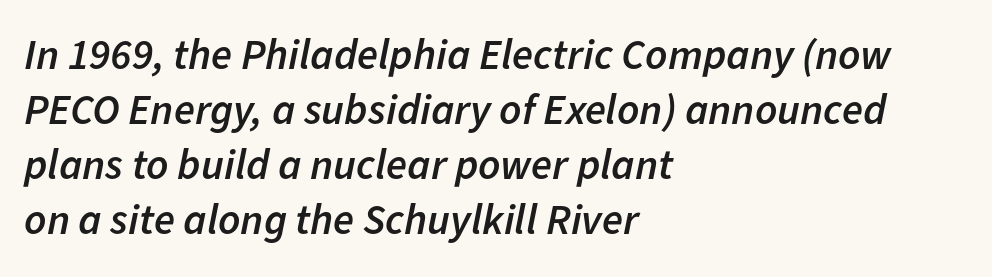
The image shows 43 px semibold type, italic (leaning right); set left-aligned, normal line spacing (1.28x), normal letter spacing, not underlined; low stroke contrast and a medium x-height.
